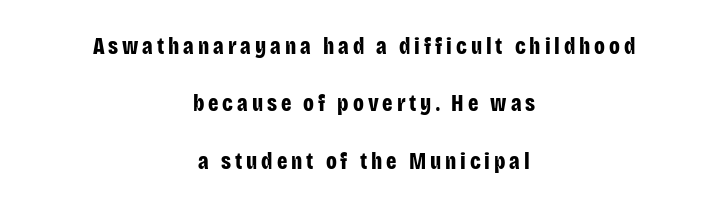
Leftover space on each line is divided equally before and after the words. Unlike italic type, these characters show no tilt at all. You'd pick this weight for a headline — it's a proper bold. The area under the type is left untouched.
